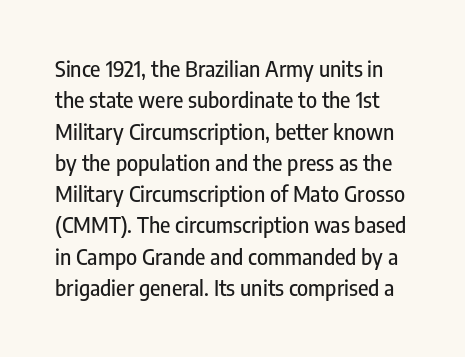
The image shows 21 px text type, upright; set normal line spacing (1.49x), normal letter spacing, not underlined.
